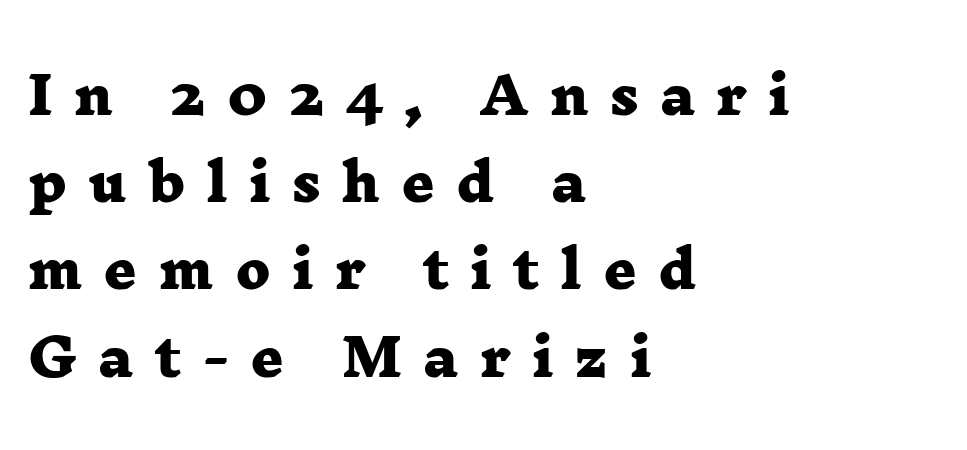
The image shows 51 px heavy, wide serif type; set left-aligned, line spacing 1.71x, unusually wide letter spacing (+0.42 em), not underlined; low stroke contrast and a medium x-height.
